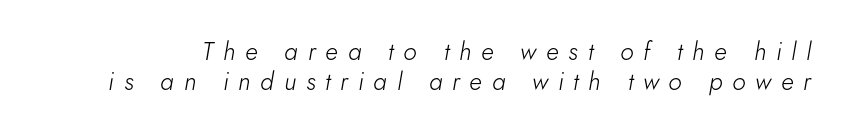
Style check: oblique. The zone under the glyphs is completely vacant. Look at the tracking — it's clearly loosened, letters drifting apart. Ink coverage per letter is moderate at most.
